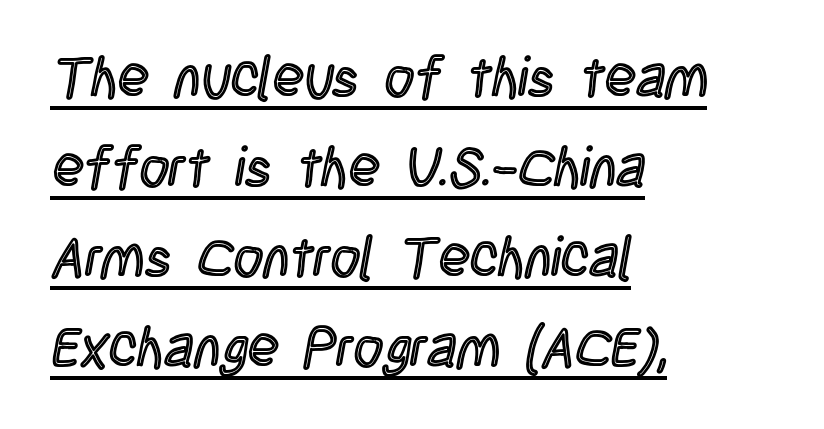
A typesetter would call this leading conventional body-copy spacing. Caption: multi-line text, flush left, ragged right. Inter-character spacing is left at the font's built-in metrics. Varying glyph widths throughout — classic text-font behaviour. In designer terms, the underline attribute is active on this setting.
